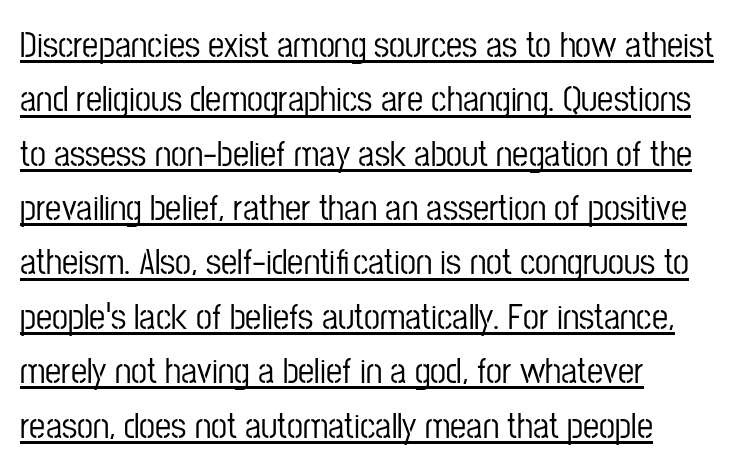
The image shows 36 px condensed sans-serif type, upright; set left-aligned, normal line spacing (1.51x), normal letter spacing, underlined; low stroke contrast and a medium x-height.
